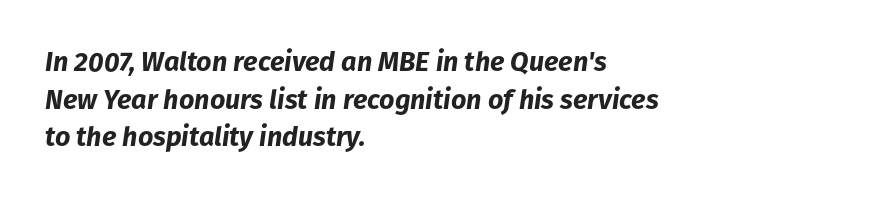
The image shows 27 px bold type, italic (leaning right); set left-aligned, normal line spacing (1.39x), normal letter spacing, not underlined.
